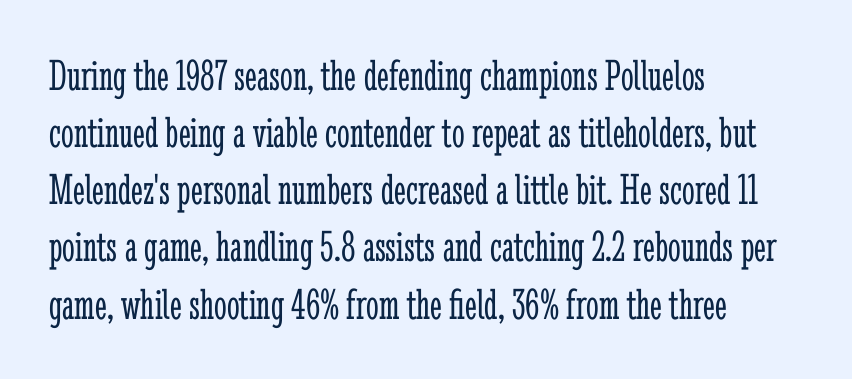
{"serif": "yes", "italic": "no", "bold": "no", "weight": "light", "width": "condensed", "stroke_contrast": "low", "x_height": "medium", "monospaced": "no", "underline": "no", "align": "left", "line_spacing": "normal", "line_spacing_ratio": 1.27, "letter_spacing": "normal", "letter_spacing_em": 0.0, "glyph_px": 45}
